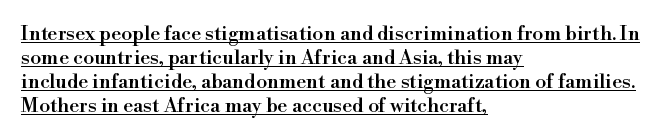
It's the straight-up-and-down kind of type. Check the space under the baseline: a stroke is drawn there. Inter-character spacing is left at the font's built-in metrics. Visually the block forms a straight wall on the left and a jagged coastline on the right.
